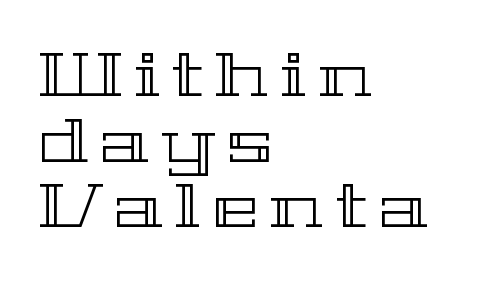
Q: Is the text italic (slanted)? A: No, it is upright.
Q: Is the text underlined? A: No.
Q: How is the paragraph aligned? A: Left-aligned.
Q: Is the spacing between lines tight, normal or loose? A: Tight.
Q: Width (condensed, normal, or wide)? A: Wide.
Q: x-height? A: Medium.
Q: Monospaced? A: No.
